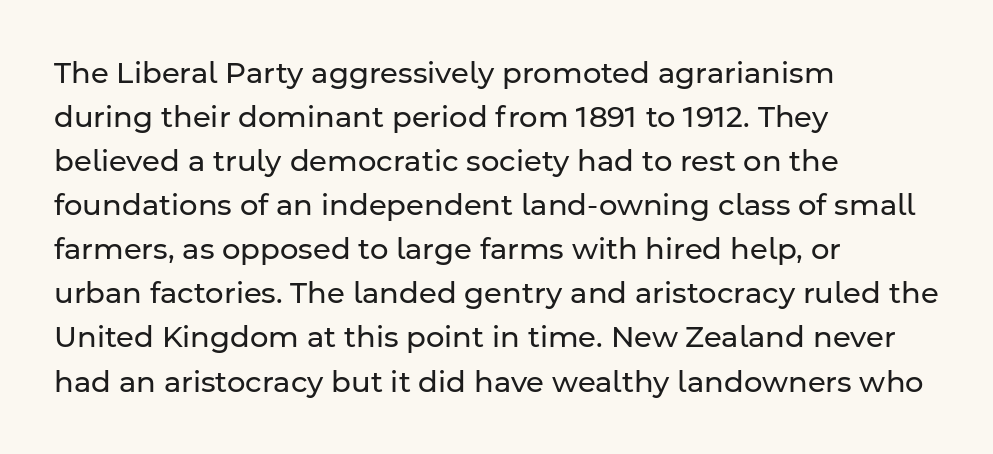
Q: Is the text bold? A: No.
Q: Is the text italic (slanted)? A: No, it is upright.
Q: Is the typeface a serif or a sans-serif typeface? A: Sans-serif.
Q: Is the text underlined? A: No.
Q: How is the paragraph aligned? A: Left-aligned.
Q: Is the spacing between letters normal or unusually wide? A: Normal.
Q: Is the spacing between lines tight, normal or loose? A: Normal.
Q: Width (condensed, normal, or wide)? A: Normal.
Q: Stroke contrast? A: Low.
Q: x-height? A: Medium.
Q: Monospaced? A: No.
